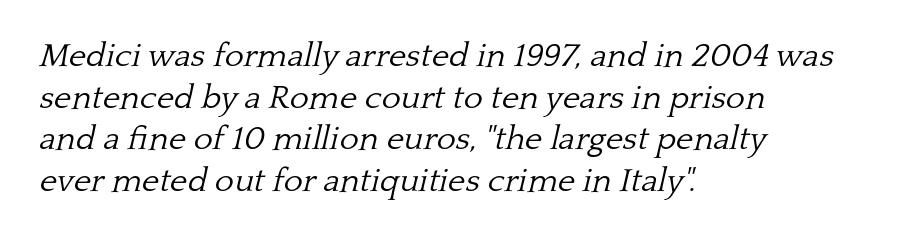
The image shows 33 px light serif type, italic (leaning right); set left-aligned, normal line spacing (1.26x), normal letter spacing, not underlined; low stroke contrast and a medium x-height.
